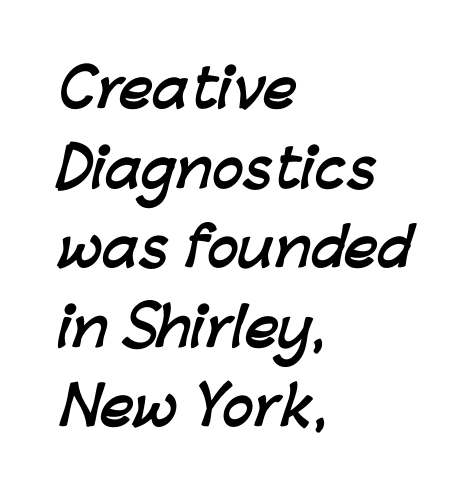
Q: Is the text bold? A: Yes.
Q: Is the typeface a serif or a sans-serif typeface? A: Sans-serif.
Q: Is the text underlined? A: No.
Q: How is the paragraph aligned? A: Left-aligned.
Q: Is the spacing between letters normal or unusually wide? A: Normal.
Q: Is the spacing between lines tight, normal or loose? A: Normal.
Q: Width (condensed, normal, or wide)? A: Normal.
Q: Stroke contrast? A: Low.
Q: x-height? A: Medium.
Q: Monospaced? A: No.
